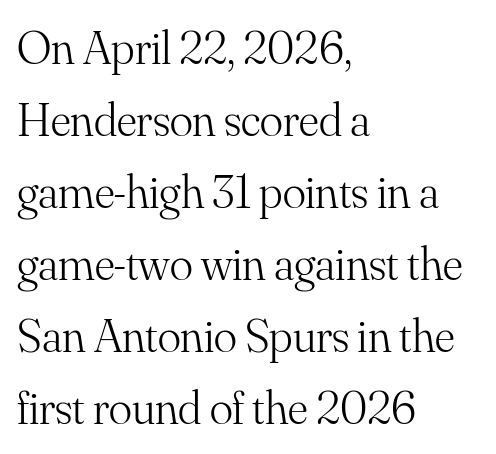
Stems here are at most as thick as an everyday book face. Rendered with straight, roman letterforms. Spacing verdict: proportional, widths tailored to each character. The gap between lines stays unmarked.
